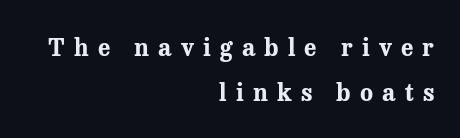
{"italic": "no", "bold": "yes", "underline": "no", "align": "right", "line_spacing_ratio": 1.87, "letter_spacing": "wide", "letter_spacing_em": 0.38, "glyph_px": 24}
